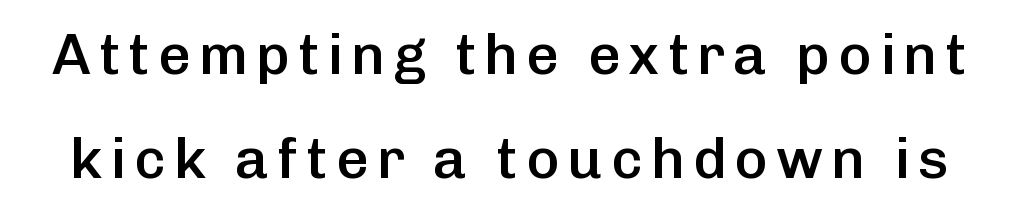
Q: Is the text bold? A: Semi-bold.
Q: Is the text italic (slanted)? A: No, it is upright.
Q: Is the typeface a serif or a sans-serif typeface? A: Sans-serif.
Q: Is the text underlined? A: No.
Q: Width (condensed, normal, or wide)? A: Normal.
Q: Stroke contrast? A: Low.
Q: x-height? A: Medium.
Q: Monospaced? A: No.
